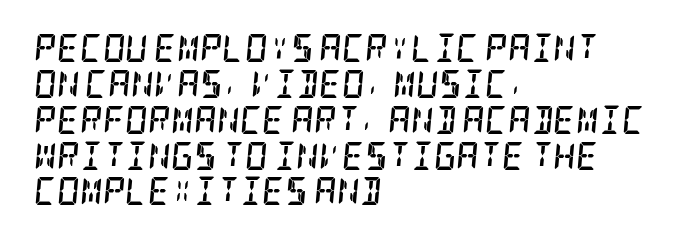
The image shows 28 px semibold, condensed serif type, italic (leaning right); set left-aligned, normal line spacing (1.28x), normal letter spacing, not underlined; low stroke contrast and a large x-height.
